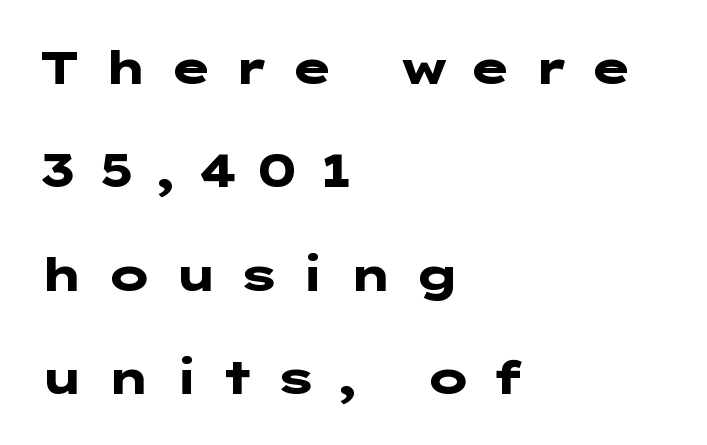
Letter spacing: wide. Heavy, bold letterforms. Left-aligned paragraph, ragged on the right. The words here are not underlined. What kind of face is this? One without serifs — a sans.
